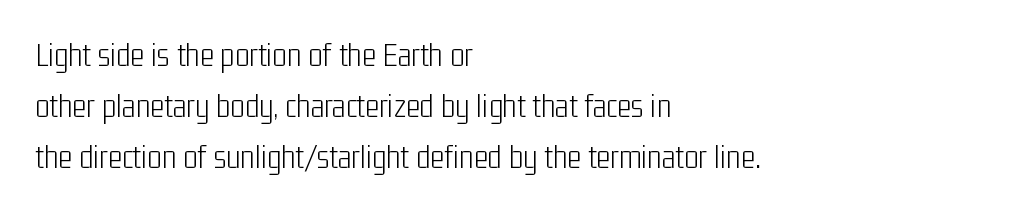
{"serif": "no", "italic": "no", "bold": "no", "weight": "light", "width": "condensed", "stroke_contrast": "low", "x_height": "medium", "monospaced": "no", "underline": "no", "align": "left", "line_spacing": "normal", "line_spacing_ratio": 1.5, "letter_spacing": "normal", "letter_spacing_em": 0.0, "glyph_px": 34}
